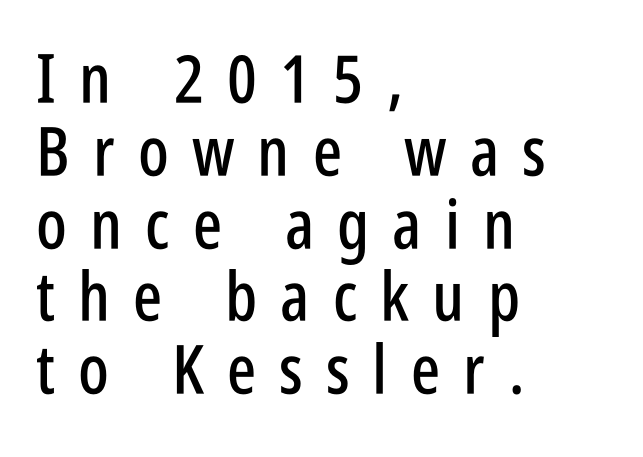
Q: Is the text italic (slanted)? A: No, it is upright.
Q: Is the typeface a serif or a sans-serif typeface? A: Sans-serif.
Q: Is the text underlined? A: No.
Q: How is the paragraph aligned? A: Left-aligned.
Q: Is the spacing between letters normal or unusually wide? A: Unusually wide.
Q: Is the spacing between lines tight, normal or loose? A: Tight.
Q: Width (condensed, normal, or wide)? A: Condensed.
Q: Stroke contrast? A: Low.
Q: x-height? A: Large.
Q: Monospaced? A: No.
